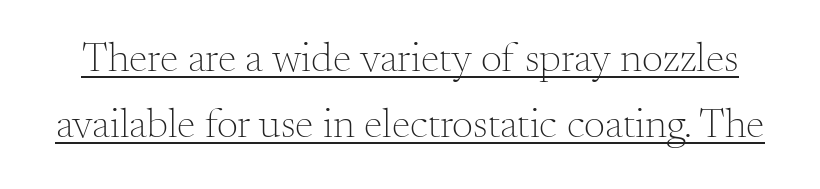
Q: Is the text bold? A: No.
Q: Is the text italic (slanted)? A: No, it is upright.
Q: Is the typeface a serif or a sans-serif typeface? A: Serif.
Q: Is the text underlined? A: Yes.
Q: Is the spacing between letters normal or unusually wide? A: Normal.
Q: Is the spacing between lines tight, normal or loose? A: Normal.
Q: Width (condensed, normal, or wide)? A: Normal.
Q: Stroke contrast? A: Medium.
Q: x-height? A: Small.
Q: Monospaced? A: No.
